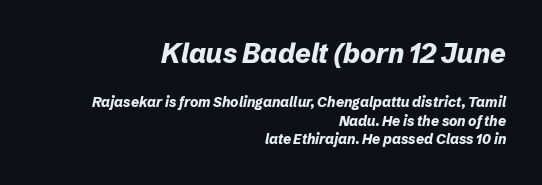
Q: Is the text bold? A: Yes.
Q: Is the text italic (slanted)? A: Yes, it leans right by about 12 degrees.
Q: Is the text underlined? A: No.
Q: How is the paragraph aligned? A: Right-aligned.
Q: Is the spacing between letters normal or unusually wide? A: Normal.
Q: Is the spacing between lines tight, normal or loose? A: Normal.
Q: Which block of text is set in a larger size, the first (top) or the second (bottom)? A: The first (top) one.
